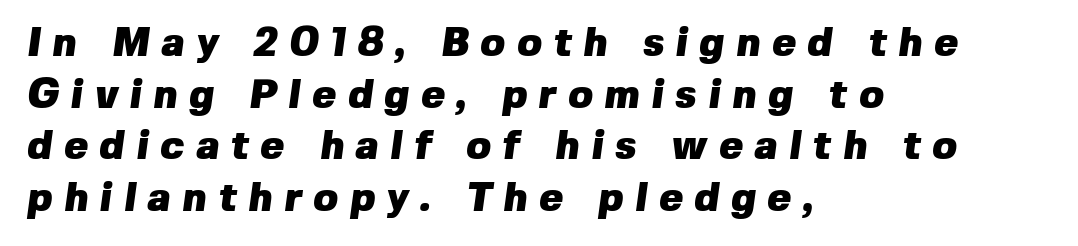
{"serif": "no", "bold": "yes", "weight": "heavy", "width": "normal", "stroke_contrast": "low", "x_height": "medium", "monospaced": "no", "underline": "no", "align": "left", "line_spacing": "normal", "line_spacing_ratio": 1.29, "letter_spacing": "wide", "letter_spacing_em": 0.29, "glyph_px": 40}
